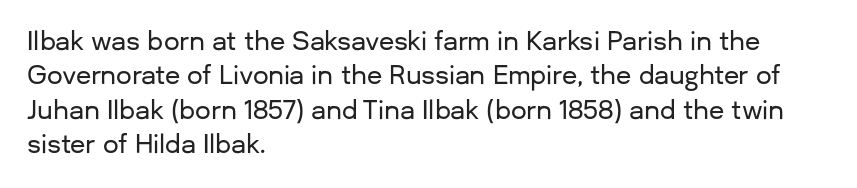
{"italic": "no", "underline": "no", "align": "left", "line_spacing": "normal", "line_spacing_ratio": 1.38, "letter_spacing": "normal", "letter_spacing_em": 0.0, "glyph_px": 25}
